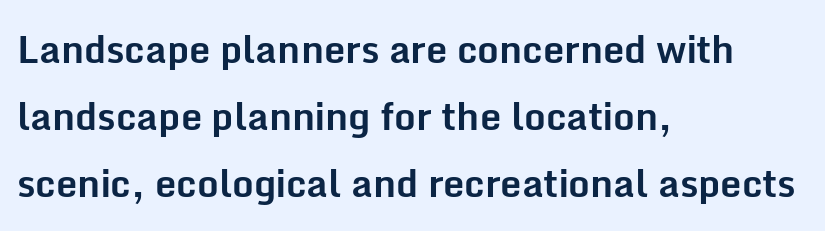
This sample has the flowing, uneven cadence of proportional lettering. This sample is left-justified, so line endings fall wherever the words run out. The type sits square on the baseline with zero lean. Heft: maximum for text — a bold. Note: no serifs on the glyphs. Nobody touched the tracking dial on this one.
